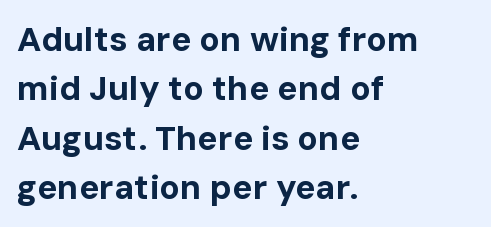
The image shows 34 px bold sans-serif type, upright; set left-aligned, normal line spacing (1.45x), normal letter spacing, not underlined; low stroke contrast and a medium x-height.
